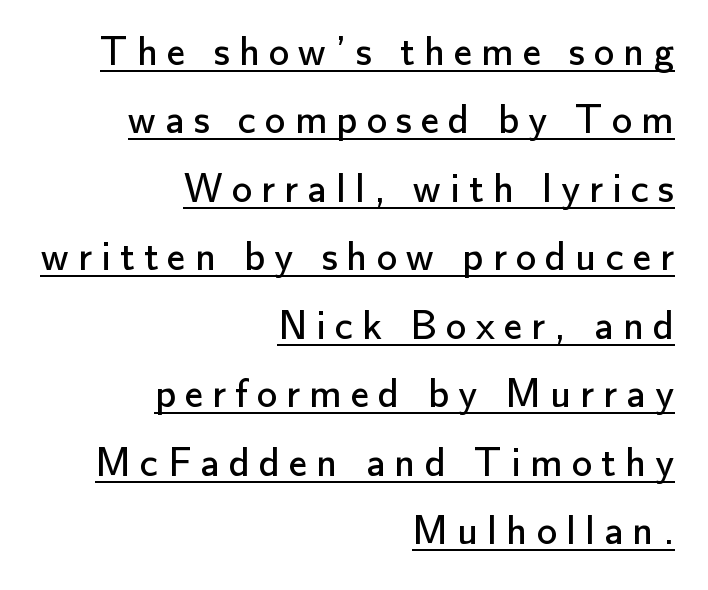
The image shows 41 px regular-weight sans-serif type, upright; set right-aligned, normal line spacing (1.67x), unusually wide letter spacing (+0.22 em), underlined; low stroke contrast and a small x-height.
